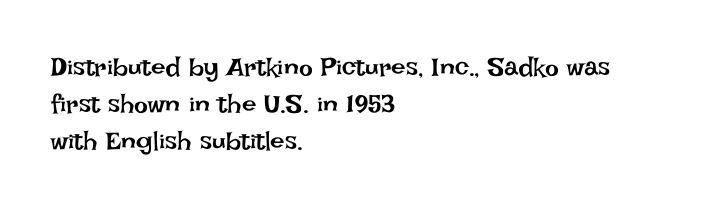
Q: Is the text bold? A: No.
Q: Is the text italic (slanted)? A: No, it is upright.
Q: Is the text underlined? A: No.
Q: How is the paragraph aligned? A: Left-aligned.
Q: Is the spacing between letters normal or unusually wide? A: Normal.
Q: Is the spacing between lines tight, normal or loose? A: Normal.
